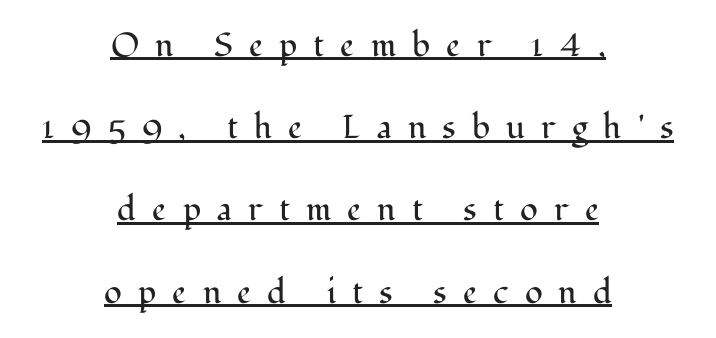
Is there any slant? The stems are plumb. Varying glyph widths throughout — classic text-font behaviour. In CSS terms this would be text-align: center. Notice the wide empty band between every row — that's loose leading. Glance below the letters and you will spot a drawn line.
